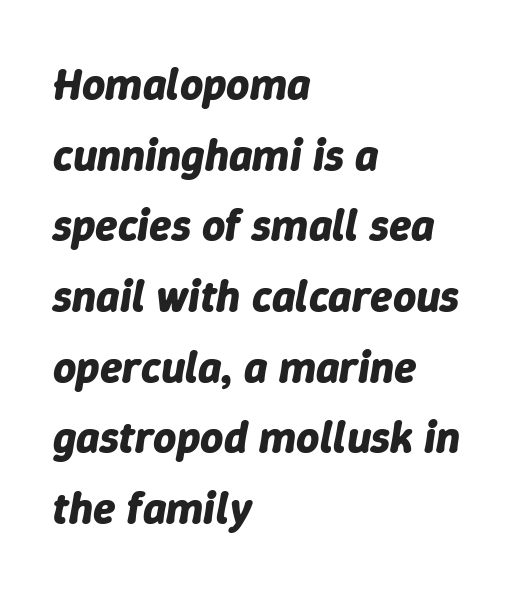
The image shows 45 px bold type, italic (leaning right); set left-aligned, normal line spacing (1.57x), normal letter spacing, not underlined; low stroke contrast and a medium x-height.
